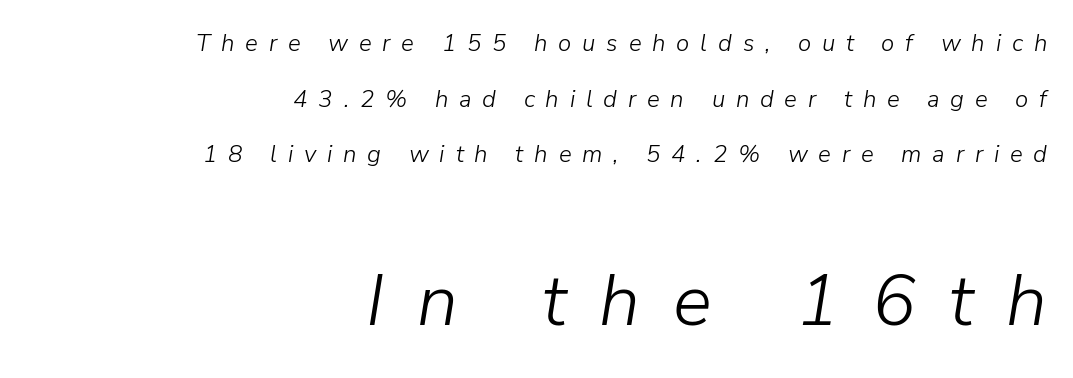
Decoration check: the copy has no underline. Where is the straight margin? On the right. The more generous point size was reserved for the lower chunk. Summary of vertical rhythm: relaxed, with wide interline spacing. There is plenty of visible air inserted between adjacent glyphs.
